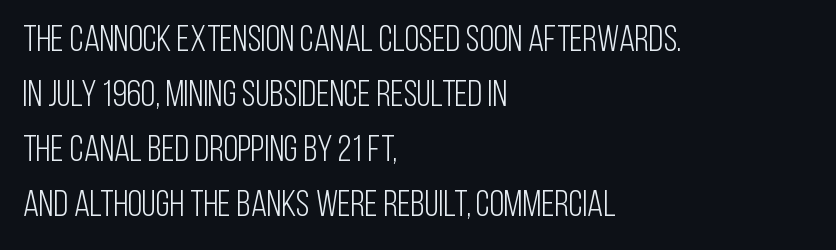
{"serif": "no", "italic": "no", "bold": "no", "weight": "light", "width": "condensed", "stroke_contrast": "low", "x_height": "large", "monospaced": "no", "underline": "no", "align": "left", "line_spacing": "normal", "line_spacing_ratio": 1.49, "letter_spacing": "normal", "letter_spacing_em": 0.0, "glyph_px": 37}
